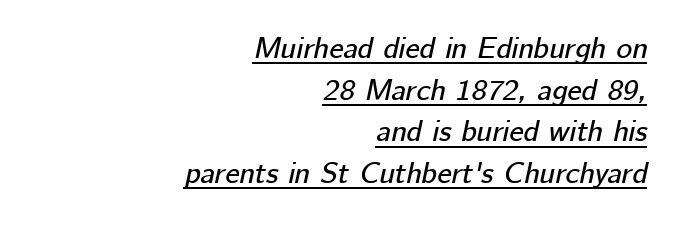
You could not count columns in this text — the font is proportionally spaced. Italic: yes, the glyphs are oblique. Line ends are locked; line starts wander. Check the space under the baseline: a stroke is drawn there.
